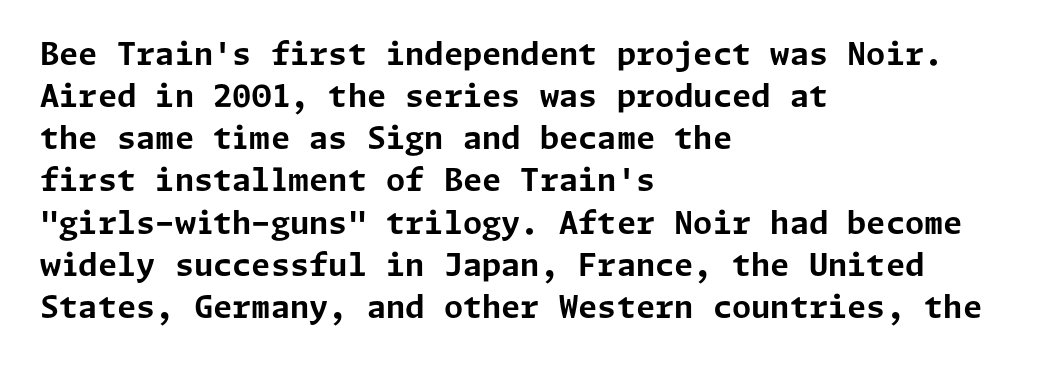
{"serif": "no", "italic": "no", "bold": "yes", "weight": "bold", "width": "normal", "stroke_contrast": "low", "x_height": "medium", "underline": "no", "align": "left", "line_spacing": "normal", "line_spacing_ratio": 1.36, "letter_spacing": "normal", "letter_spacing_em": 0.0, "glyph_px": 31}
